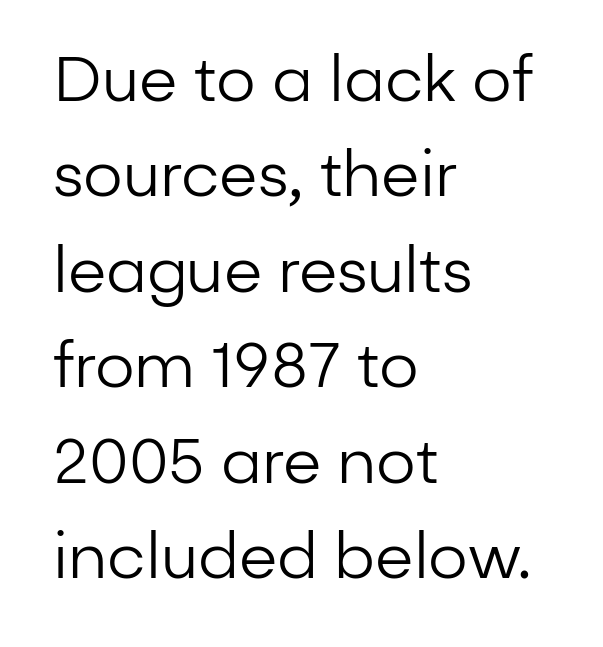
{"serif": "no", "italic": "no", "bold": "no", "weight": "regular", "width": "normal", "stroke_contrast": "low", "x_height": "medium", "monospaced": "no", "underline": "no", "align": "left", "line_spacing": "normal", "line_spacing_ratio": 1.54, "letter_spacing": "normal", "letter_spacing_em": 0.0, "glyph_px": 62}
